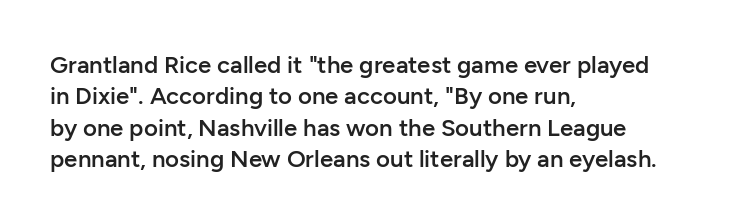
Q: Is the text bold? A: Semi-bold.
Q: Is the text italic (slanted)? A: No, it is upright.
Q: Is the text underlined? A: No.
Q: How is the paragraph aligned? A: Left-aligned.
Q: Is the spacing between letters normal or unusually wide? A: Normal.
Q: Is the spacing between lines tight, normal or loose? A: Normal.
